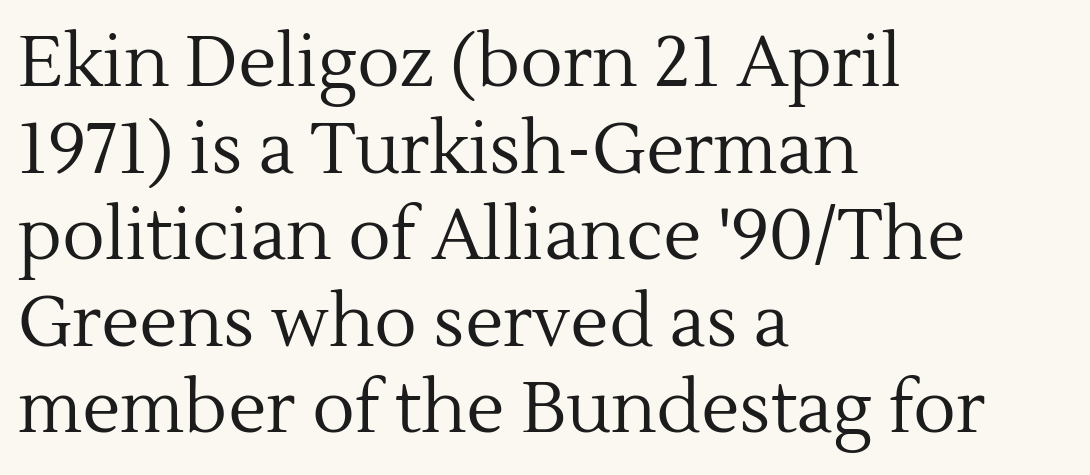
The image shows 71 px regular-weight serif type, upright; set left-aligned, line spacing 1.22x, normal letter spacing, not underlined; a medium x-height.
